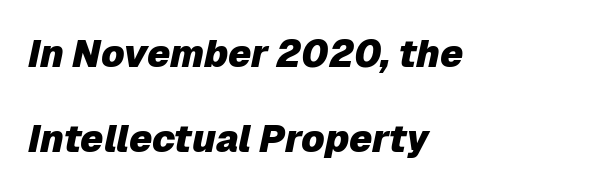
The image shows 38 px heavy type, italic (leaning right); set left-aligned, loose line spacing (2.25x), normal letter spacing, not underlined; low stroke contrast and a medium x-height.
